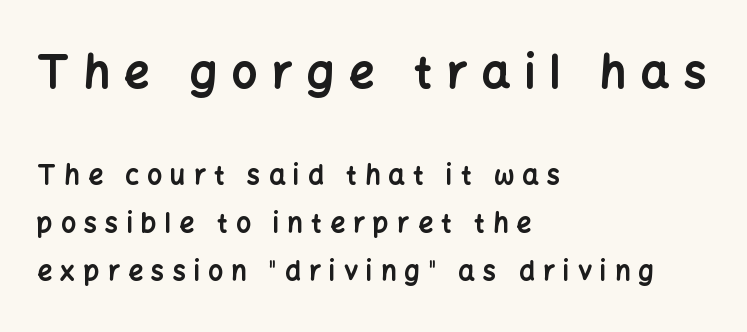
{"serif": "no", "italic": "no", "bold": "yes", "weight": "bold", "width": "normal", "stroke_contrast": "low", "x_height": "medium", "monospaced": "no", "underline": "no", "align": "left", "line_spacing_ratio": 1.83, "letter_spacing": "wide", "letter_spacing_em": 0.32, "larger_block": "first", "size_ratio": 1.73, "glyph_px": 45}
